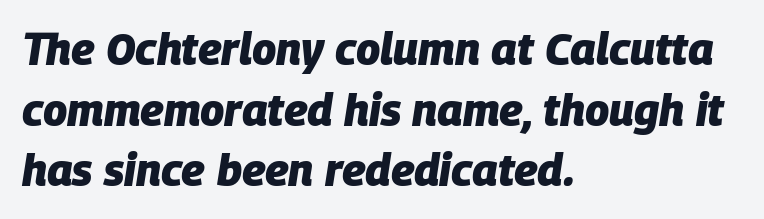
{"italic": "yes", "lean": "right", "slant_degrees": 9, "bold": "yes", "weight": "heavy", "width": "normal", "stroke_contrast": "low", "x_height": "large", "monospaced": "no", "underline": "no", "align": "left", "line_spacing": "normal", "line_spacing_ratio": 1.38, "letter_spacing": "normal", "letter_spacing_em": 0.0, "glyph_px": 44}
